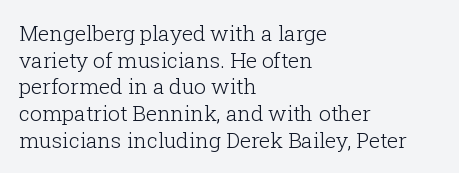
Q: Is the text bold? A: No.
Q: Is the text italic (slanted)? A: No, it is upright.
Q: Is the text underlined? A: No.
Q: How is the paragraph aligned? A: Left-aligned.
Q: Is the spacing between letters normal or unusually wide? A: Normal.
Q: Is the spacing between lines tight, normal or loose? A: Normal.
